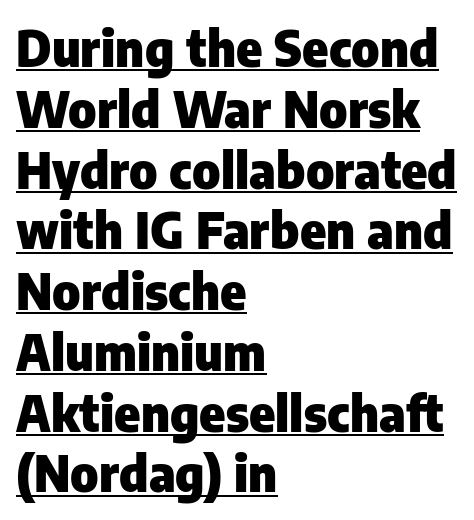
Notice how the passage keeps a crisp vertical edge on the left only. Nope, not italic — everything's standing straight. Underline: present. Compared with typical body copy, the letter spacing here is the same. Weight: bold.
